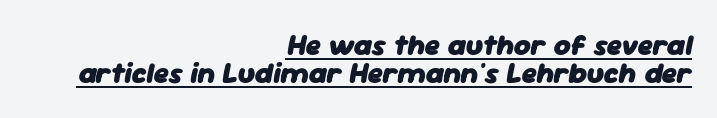
Q: Is the text bold? A: Yes.
Q: Is the text italic (slanted)? A: Yes, it leans right by about 11 degrees.
Q: Is the text underlined? A: Yes.
Q: How is the paragraph aligned? A: Right-aligned.
Q: Is the spacing between letters normal or unusually wide? A: Normal.
Q: Is the spacing between lines tight, normal or loose? A: Tight.
Q: Width (condensed, normal, or wide)? A: Normal.
Q: Stroke contrast? A: Low.
Q: x-height? A: Medium.
Q: Monospaced? A: No.
